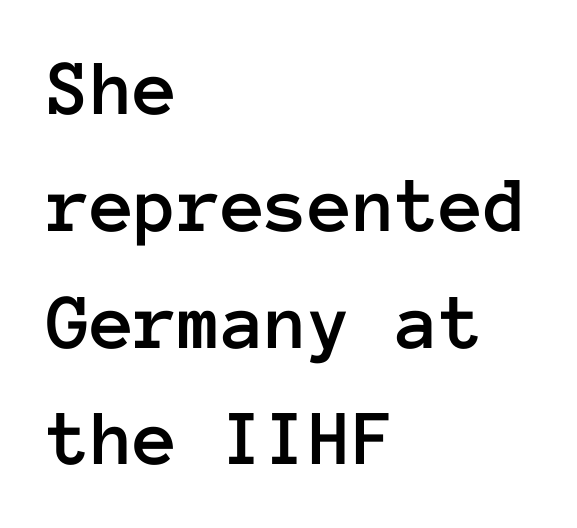
{"italic": "no", "width": "normal", "stroke_contrast": "low", "x_height": "medium", "monospaced": "yes", "underline": "no", "align": "left", "line_spacing": "normal", "line_spacing_ratio": 1.46, "letter_spacing": "normal", "letter_spacing_em": 0.0, "glyph_px": 80}
